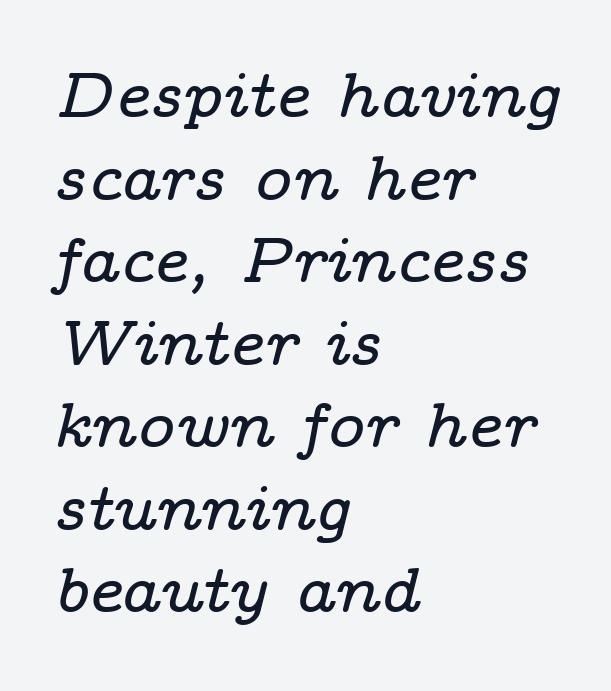
Q: Is the text italic (slanted)? A: Yes, it leans right by about 14 degrees.
Q: Is the typeface a serif or a sans-serif typeface? A: Serif.
Q: Is the text underlined? A: No.
Q: How is the paragraph aligned? A: Left-aligned.
Q: Is the spacing between letters normal or unusually wide? A: Normal.
Q: Is the spacing between lines tight, normal or loose? A: Normal.
Q: Width (condensed, normal, or wide)? A: Wide.
Q: Stroke contrast? A: Low.
Q: x-height? A: Medium.
Q: Monospaced? A: No.
